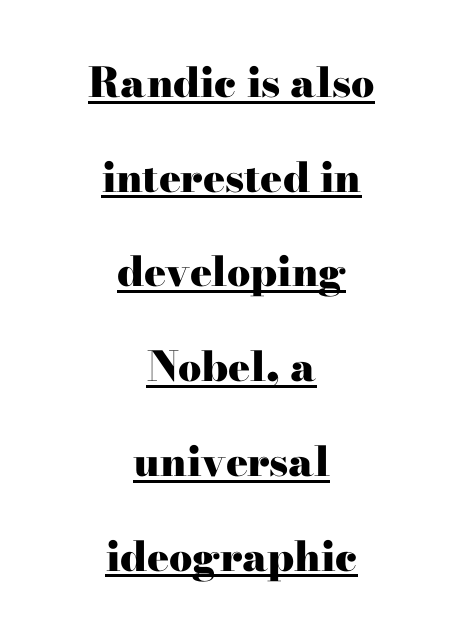
Every word sits above its own underline. The rendering uses a large line-height, opening up the rows. Tracking value appears to be zero — textbook default spacing. The passage shown is emphatically bold.
